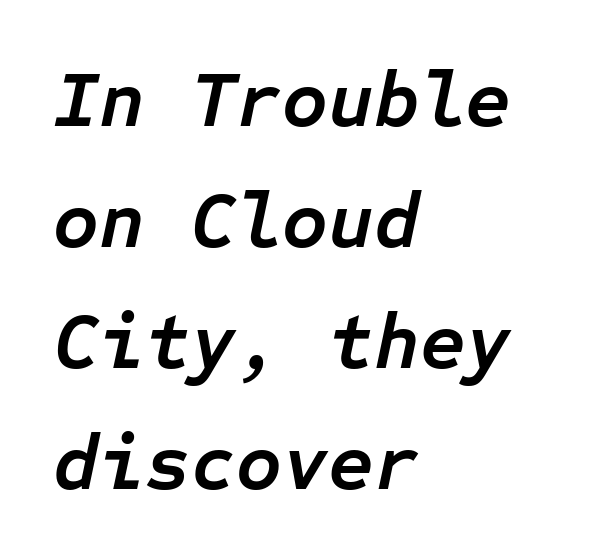
{"italic": "yes", "lean": "right", "slant_degrees": 12, "bold": "yes", "weight": "semibold", "width": "normal", "stroke_contrast": "low", "x_height": "medium", "monospaced": "yes", "underline": "no", "align": "left", "line_spacing": "normal", "line_spacing_ratio": 1.53, "letter_spacing": "normal", "letter_spacing_em": 0.0, "glyph_px": 79}
